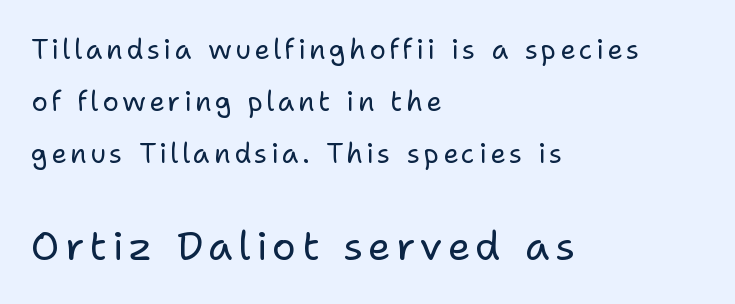
The compositor pushed each line to the left boundary. Leading: increased. Nothing sits at the stroke ends, so this counts as sans-serif. You get the small type first, then a jump to larger type. This sample has the flowing, uneven cadence of proportional lettering.
